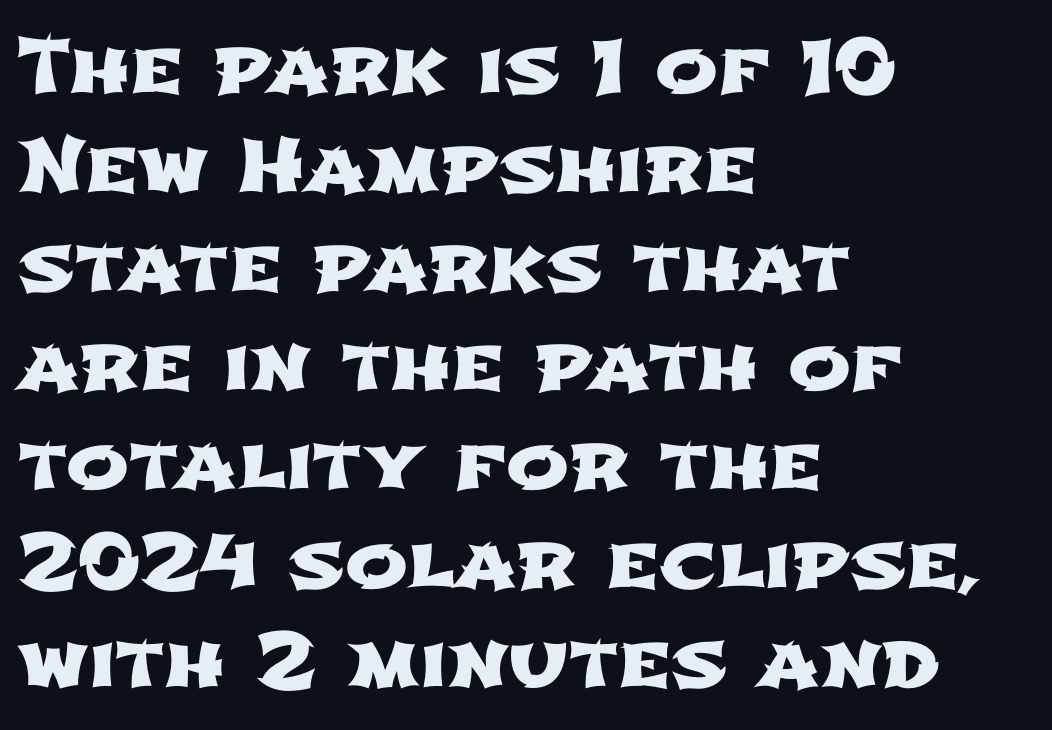
The image shows 75 px wide sans-serif type; set left-aligned, normal line spacing (1.32x), normal letter spacing, not underlined; low stroke contrast and a medium x-height.
